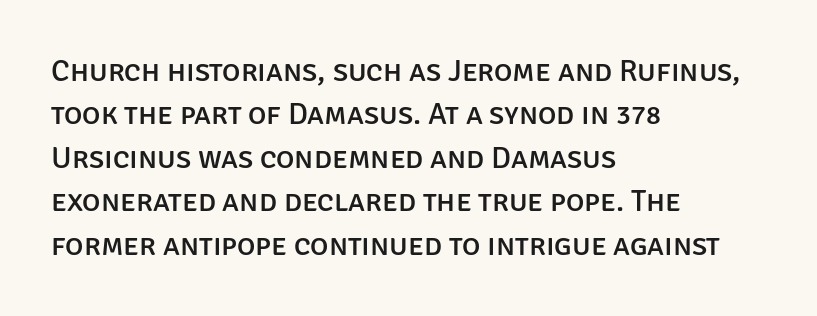
{"serif": "no", "italic": "no", "width": "normal", "stroke_contrast": "low", "x_height": "large", "monospaced": "no", "underline": "no", "align": "left", "line_spacing": "normal", "line_spacing_ratio": 1.4, "letter_spacing": "normal", "letter_spacing_em": 0.0, "glyph_px": 31}
